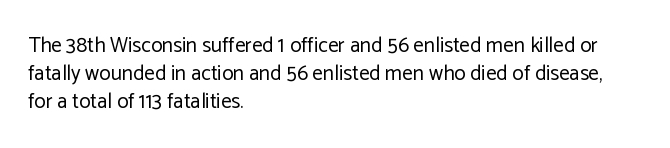
The image shows 21 px text type, upright; set left-aligned, normal line spacing (1.33x), normal letter spacing, not underlined.
